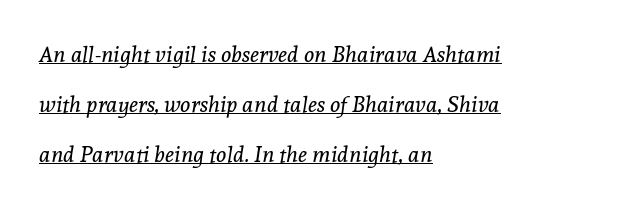
Characters are canted at an angle relative to the baseline's perpendicular. Students, observe the line beneath the letters — that is underlining. Is there much room between lines? Yes — plenty of vertical air separates them. A quiet, ordinary-to-light weight characterises the typeface. The letterforms sit shoulder to shoulder at normal distance. The lines are quadded left.
